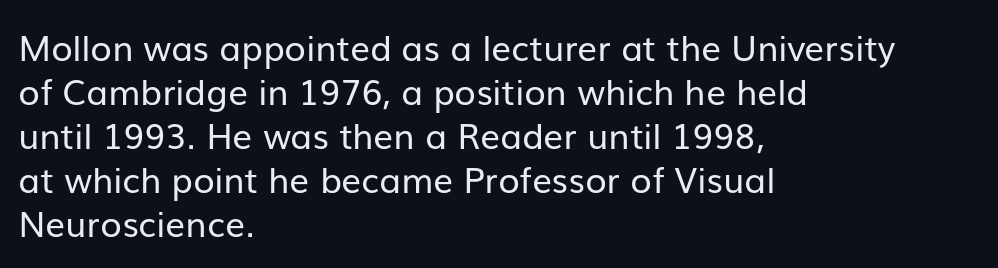
The image shows 35 px regular-weight sans-serif type, upright; set left-aligned, normal line spacing (1.26x), normal letter spacing, not underlined; low stroke contrast and a medium x-height.
